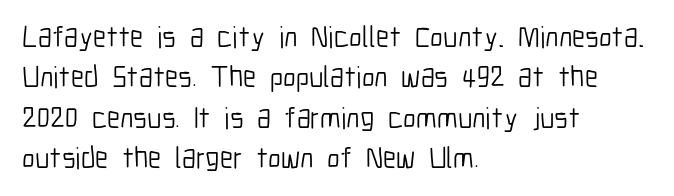
{"serif": "no", "italic": "no", "bold": "no", "weight": "light", "width": "condensed", "stroke_contrast": "low", "x_height": "medium", "monospaced": "no", "underline": "no", "align": "left", "line_spacing": "normal", "line_spacing_ratio": 1.35, "letter_spacing": "normal", "letter_spacing_em": 0.0, "glyph_px": 30}
